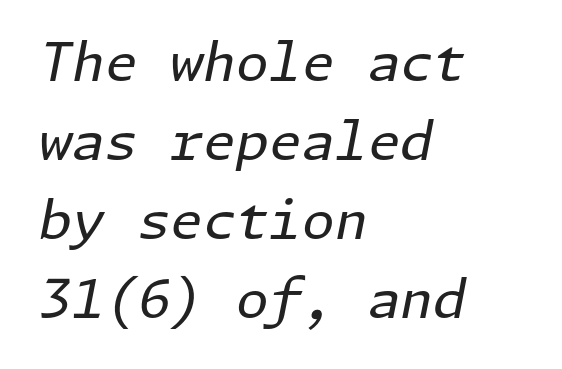
Observe the ordinary spacing: letters are neighbours, not strangers. This sample keeps an unexceptional amount of space between lines. A student would call this left alignment; a typographer would say flush left, rag right. Italic? Definitely — the glyphs are oblique. Each row of text sits above clean, open space.
